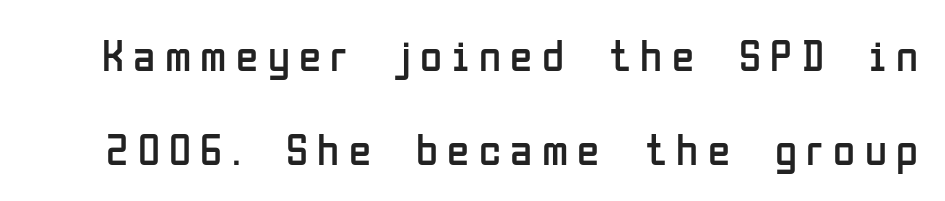
{"serif": "no", "italic": "no", "bold": "no", "weight": "regular", "width": "condensed", "stroke_contrast": "low", "x_height": "medium", "monospaced": "no", "underline": "no", "line_spacing": "loose", "line_spacing_ratio": 2.08, "letter_spacing": "wide", "letter_spacing_em": 0.21, "glyph_px": 45}
